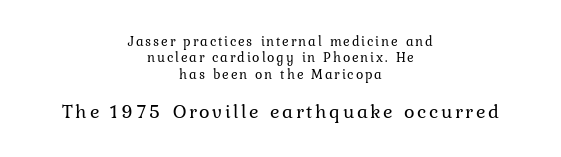
Q: Is the text bold? A: No.
Q: Is the text italic (slanted)? A: No, it is upright.
Q: Is the text underlined? A: No.
Q: How is the paragraph aligned? A: Centered.
Q: Which block of text is set in a larger size, the first (top) or the second (bottom)? A: The second (bottom) one.
